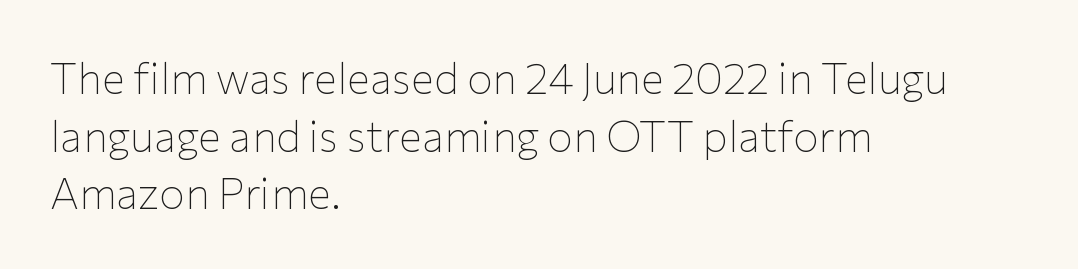
{"serif": "no", "italic": "no", "bold": "no", "weight": "thin", "width": "normal", "stroke_contrast": "low", "x_height": "medium", "monospaced": "no", "underline": "no", "align": "left", "line_spacing": "normal", "line_spacing_ratio": 1.34, "letter_spacing": "normal", "letter_spacing_em": 0.0, "glyph_px": 43}
